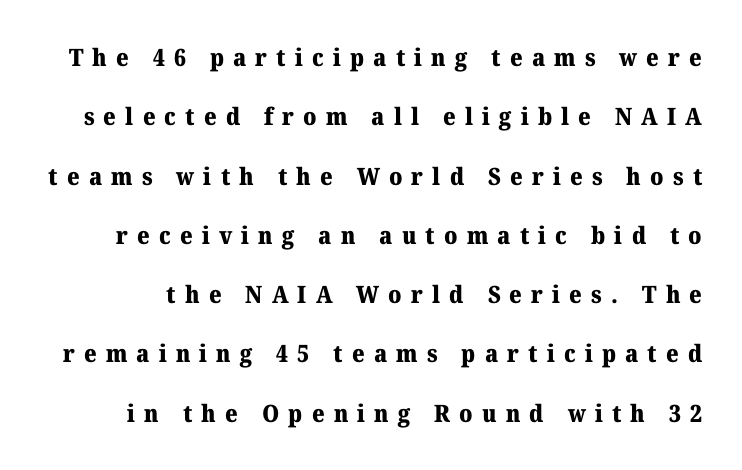
The lettering stays uniformly vertical, giving the passage a roman look. Summary of weight: heavy, a full bold. In terms of letterspacing, this is a distinctly airy, spread setting. Successive baselines arrive slowly, with a big drop between each. A bare baseline throughout the passage.
